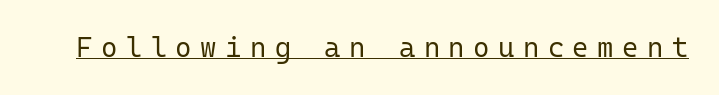
Q: Is the text bold? A: No.
Q: Is the text italic (slanted)? A: No, it is upright.
Q: Is the typeface a serif or a sans-serif typeface? A: Sans-serif.
Q: Is the text underlined? A: Yes.
Q: Is the spacing between letters normal or unusually wide? A: Unusually wide.
Q: Width (condensed, normal, or wide)? A: Normal.
Q: Stroke contrast? A: Low.
Q: x-height? A: Medium.
Q: Monospaced? A: Yes.
